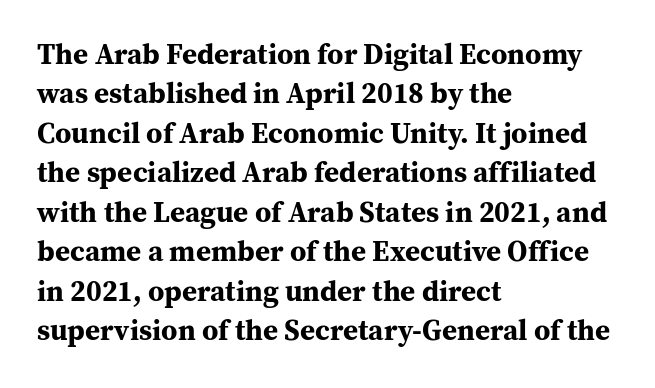
Q: Is the text bold? A: Yes.
Q: Is the text italic (slanted)? A: No, it is upright.
Q: Is the typeface a serif or a sans-serif typeface? A: Serif.
Q: Is the text underlined? A: No.
Q: How is the paragraph aligned? A: Left-aligned.
Q: Is the spacing between letters normal or unusually wide? A: Normal.
Q: Is the spacing between lines tight, normal or loose? A: Normal.
Q: Width (condensed, normal, or wide)? A: Normal.
Q: Stroke contrast? A: Medium.
Q: x-height? A: Medium.
Q: Monospaced? A: No.
